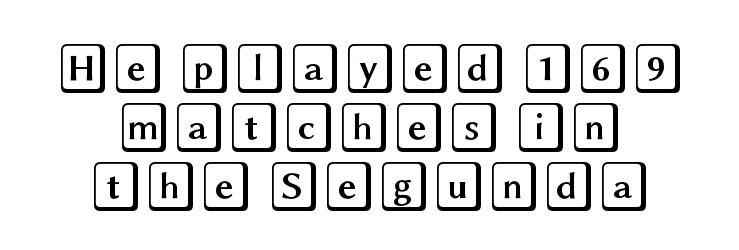
Q: Is the text italic (slanted)? A: No, it is upright.
Q: Is the text underlined? A: No.
Q: How is the paragraph aligned? A: Centered.
Q: Is the spacing between letters normal or unusually wide? A: Normal.
Q: Width (condensed, normal, or wide)? A: Wide.
Q: x-height? A: Large.
